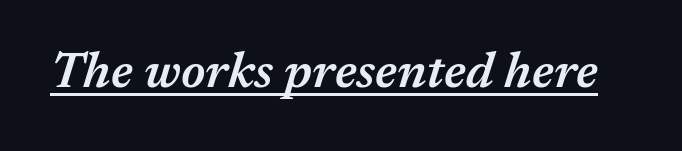
The image shows 50 px semibold type, italic (leaning right); set normal letter spacing, underlined; medium stroke contrast and a medium x-height.
